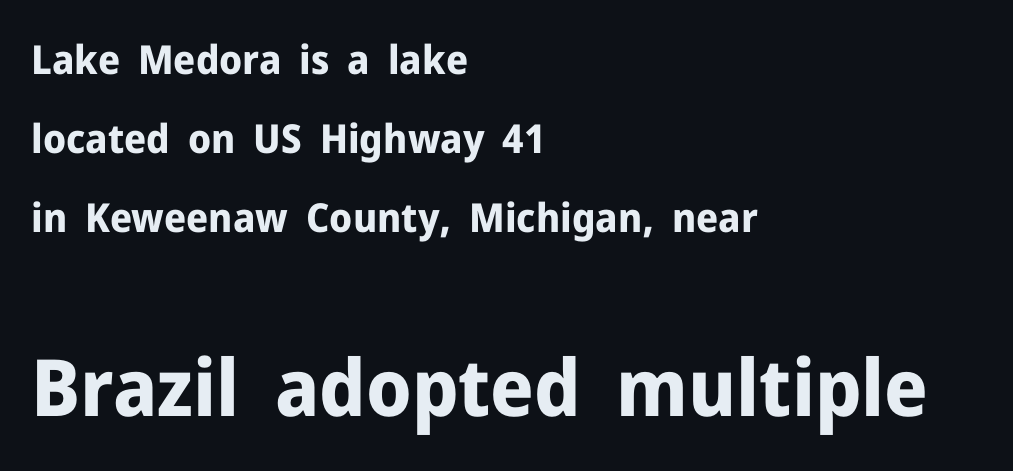
Q: Is the text bold? A: Yes.
Q: Is the text italic (slanted)? A: No, it is upright.
Q: Is the typeface a serif or a sans-serif typeface? A: Sans-serif.
Q: Is the text underlined? A: No.
Q: How is the paragraph aligned? A: Left-aligned.
Q: Is the spacing between letters normal or unusually wide? A: Normal.
Q: Is the spacing between lines tight, normal or loose? A: Loose.
Q: Which block of text is set in a larger size, the first (top) or the second (bottom)? A: The second (bottom) one.
Q: Width (condensed, normal, or wide)? A: Normal.
Q: Stroke contrast? A: Low.
Q: x-height? A: Medium.
Q: Monospaced? A: No.
